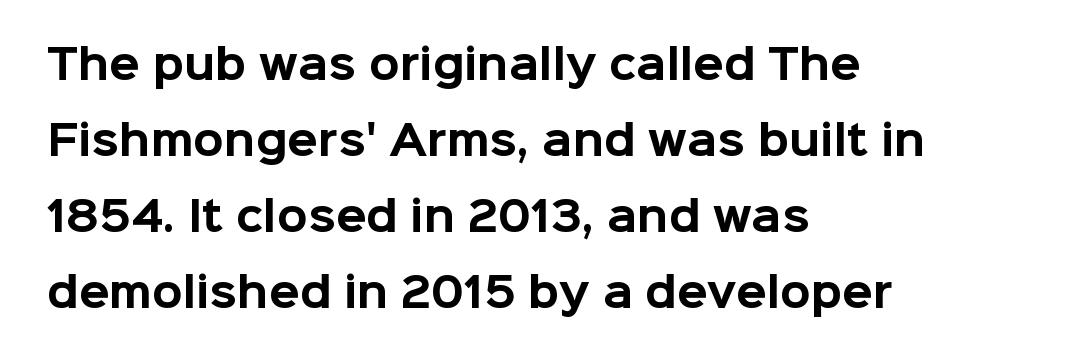
The image shows 40 px bold sans-serif type, upright; set left-aligned, loose line spacing (1.9x), normal letter spacing, not underlined; low stroke contrast and a medium x-height.
